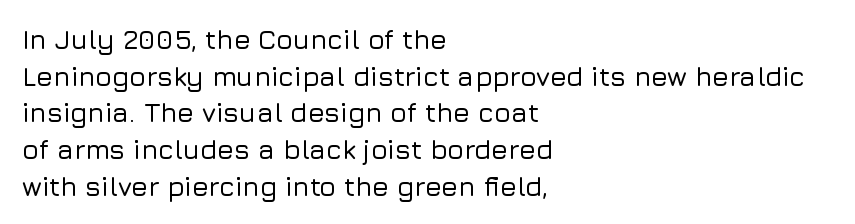
{"italic": "no", "underline": "no", "align": "left", "line_spacing": "normal", "line_spacing_ratio": 1.36, "letter_spacing": "normal", "letter_spacing_em": 0.0, "glyph_px": 27}
